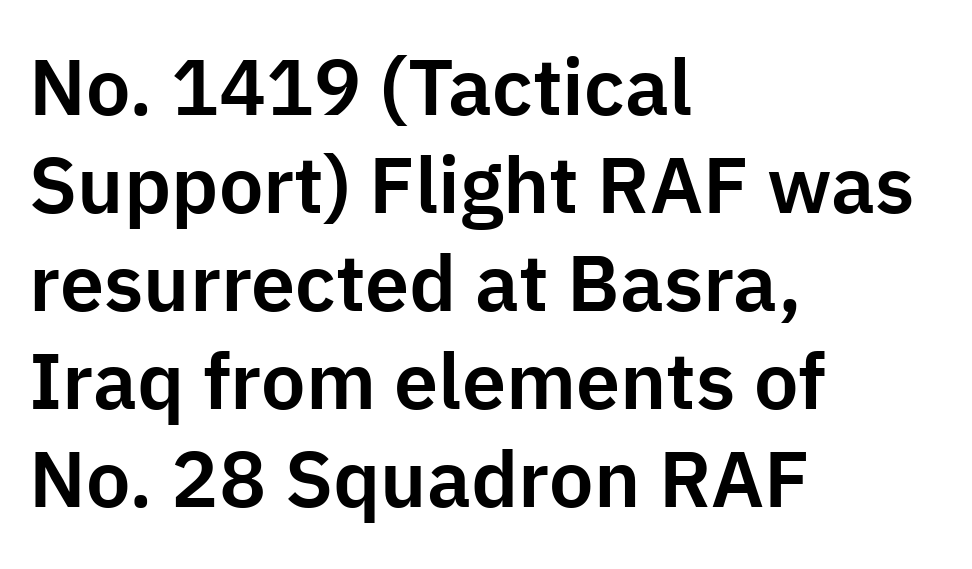
Font category for this specimen: sans-serif. This is roman type, the default non-slanted kind. The letterforms sit shoulder to shoulder at normal distance. Only glyphs here, with clear space below each row. Horizontal alignment here is leftward, the default for most running prose. Think of a printed novel: that variable character pitch is what you see here.
